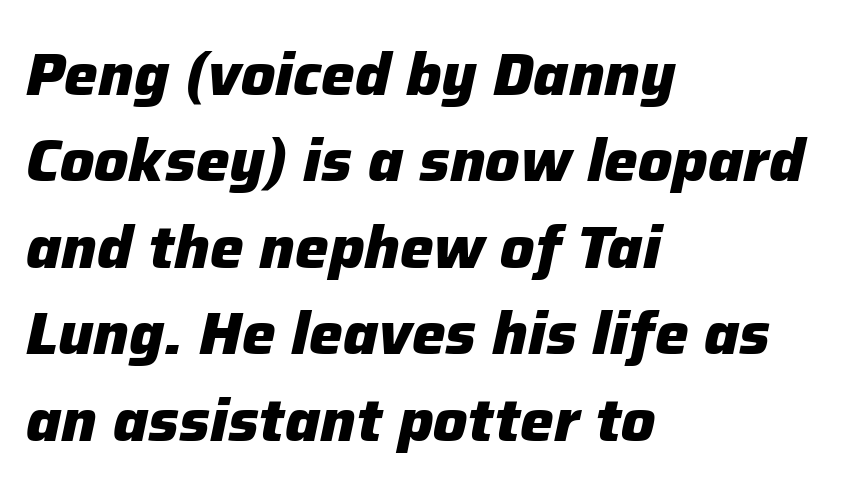
{"italic": "yes", "lean": "right", "slant_degrees": 12, "bold": "yes", "weight": "heavy", "width": "normal", "stroke_contrast": "low", "x_height": "medium", "monospaced": "no", "underline": "no", "align": "left", "line_spacing": "normal", "line_spacing_ratio": 1.44, "letter_spacing": "normal", "letter_spacing_em": 0.0, "glyph_px": 60}
